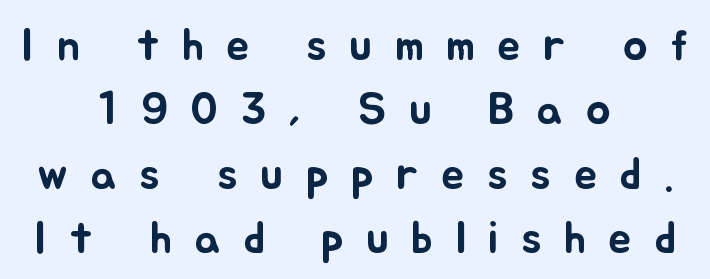
Q: Is the text italic (slanted)? A: No, it is upright.
Q: Is the text underlined? A: No.
Q: How is the paragraph aligned? A: Centered.
Q: Is the spacing between letters normal or unusually wide? A: Unusually wide.
Q: Is the spacing between lines tight, normal or loose? A: Normal.
Q: Width (condensed, normal, or wide)? A: Normal.
Q: Stroke contrast? A: Low.
Q: x-height? A: Small.
Q: Monospaced? A: No.
